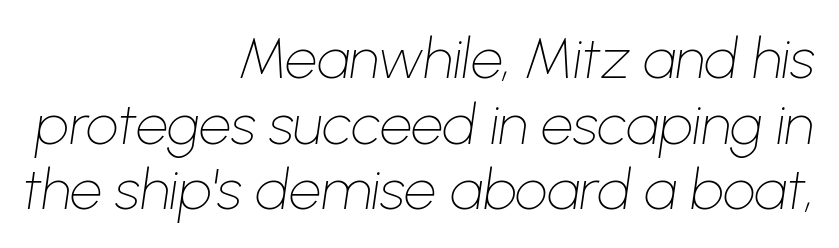
The image shows 57 px thin type, italic (leaning right); set right-aligned, tight line spacing (1.15x), normal letter spacing, not underlined; low stroke contrast and a medium x-height.
